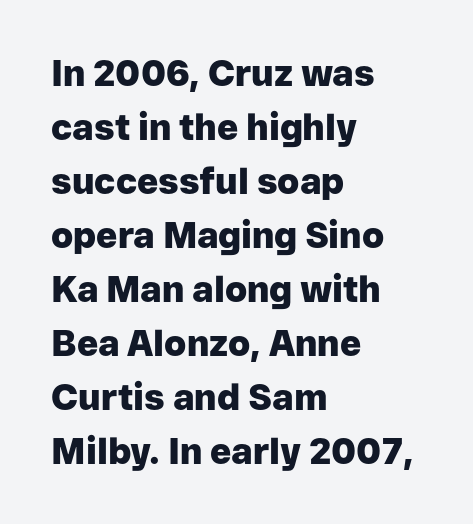
Q: Is the text bold? A: Yes.
Q: Is the text italic (slanted)? A: No, it is upright.
Q: Is the typeface a serif or a sans-serif typeface? A: Sans-serif.
Q: Is the text underlined? A: No.
Q: How is the paragraph aligned? A: Left-aligned.
Q: Is the spacing between letters normal or unusually wide? A: Normal.
Q: Is the spacing between lines tight, normal or loose? A: Normal.
Q: Width (condensed, normal, or wide)? A: Normal.
Q: Stroke contrast? A: Low.
Q: x-height? A: Medium.
Q: Monospaced? A: No.
